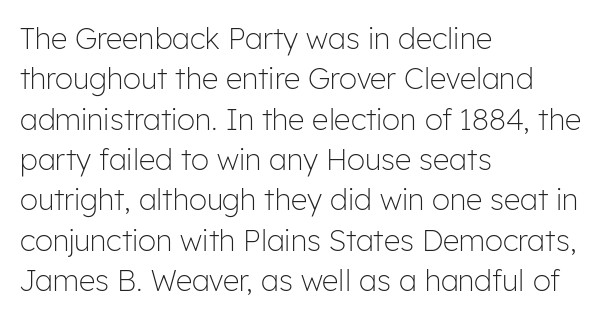
{"serif": "no", "italic": "no", "bold": "no", "weight": "light", "width": "normal", "stroke_contrast": "low", "x_height": "medium", "monospaced": "no", "underline": "no", "align": "left", "line_spacing": "normal", "line_spacing_ratio": 1.39, "letter_spacing": "normal", "letter_spacing_em": 0.0, "glyph_px": 29}
